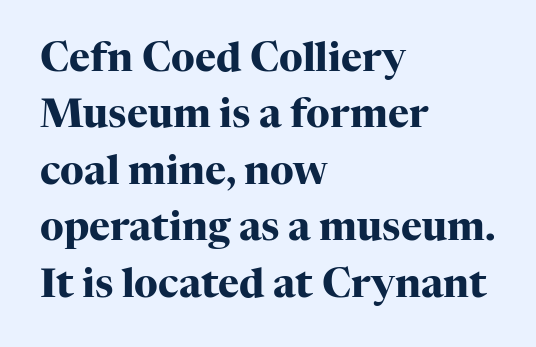
Chunky letters — that's bold for sure. The rendering uses natural spacing where letterforms have individual widths. The face used here is rendered with its standard letterfit. Lines of text with bare space underneath.
